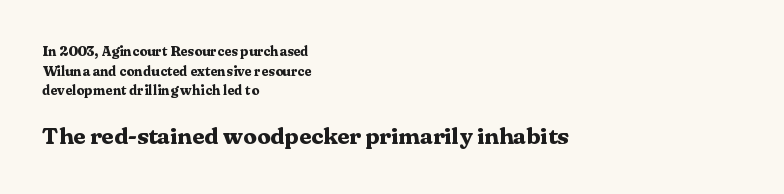
{"italic": "no", "bold": "yes", "underline": "no", "align": "left", "line_spacing": "normal", "line_spacing_ratio": 1.41, "letter_spacing": "normal", "letter_spacing_em": 0.0, "larger_block": "second", "size_ratio": 1.71, "glyph_px": 24}
